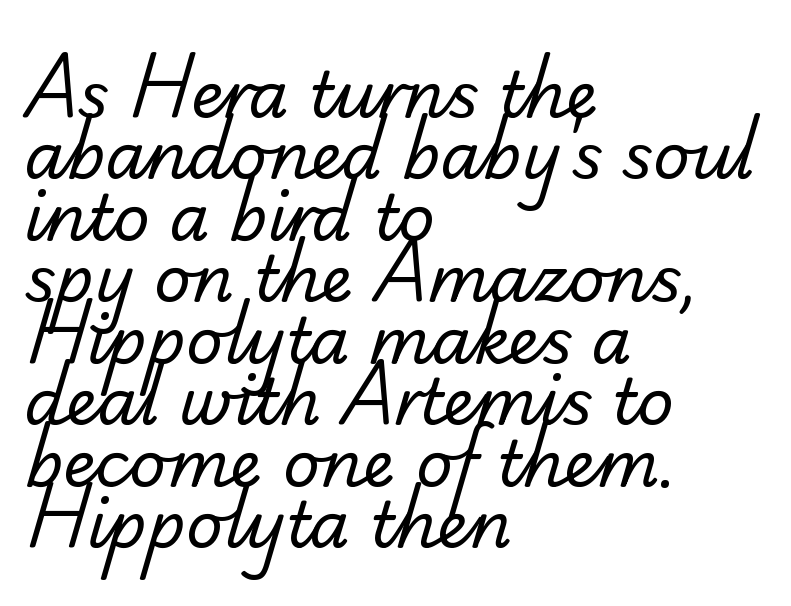
Q: Is the text bold? A: No.
Q: Is the typeface a serif or a sans-serif typeface? A: Sans-serif.
Q: Is the text underlined? A: No.
Q: How is the paragraph aligned? A: Left-aligned.
Q: Is the spacing between letters normal or unusually wide? A: Normal.
Q: Is the spacing between lines tight, normal or loose? A: Tight.
Q: Width (condensed, normal, or wide)? A: Normal.
Q: Stroke contrast? A: Low.
Q: x-height? A: Small.
Q: Monospaced? A: No.
